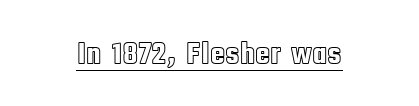
Q: Is the text italic (slanted)? A: No, it is upright.
Q: Is the text underlined? A: Yes.
Q: How is the paragraph aligned? A: Centered.
Q: Is the spacing between letters normal or unusually wide? A: Normal.
Q: Width (condensed, normal, or wide)? A: Condensed.
Q: x-height? A: Large.
Q: Monospaced? A: No.
